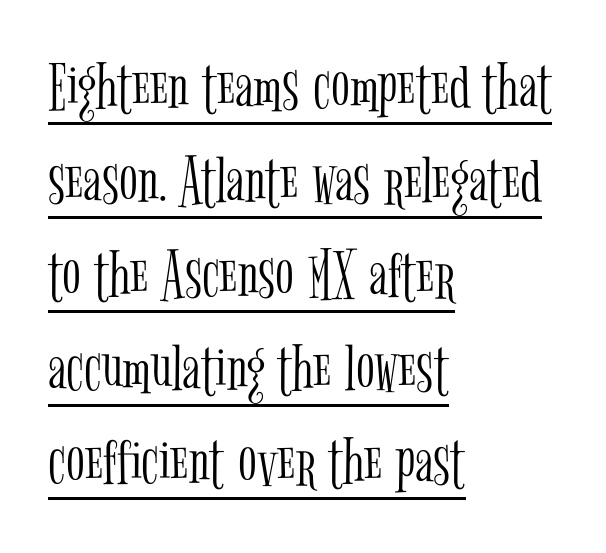
You could call the tracking neutral — neither tight nor loose. Style check: upright. Successive baselines arrive at the customary interval. The letters advance in unequal steps, a hallmark of proportional type.
